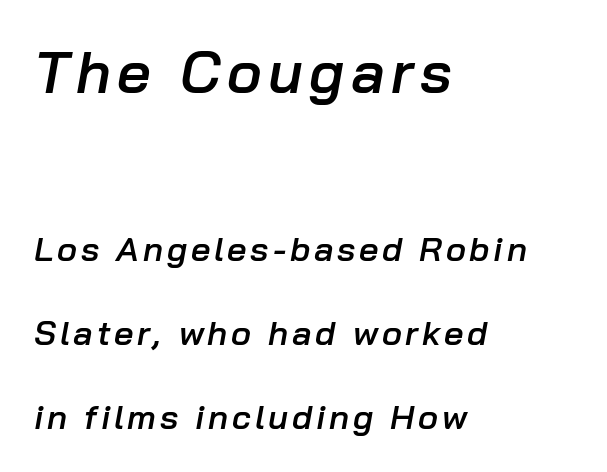
{"italic": "yes", "lean": "right", "slant_degrees": 10, "bold": "semi", "weight": "semibold", "width": "normal", "stroke_contrast": "low", "x_height": "medium", "monospaced": "no", "underline": "no", "align": "left", "line_spacing": "loose", "line_spacing_ratio": 2.47, "larger_block": "first", "size_ratio": 1.74, "glyph_px": 59}
